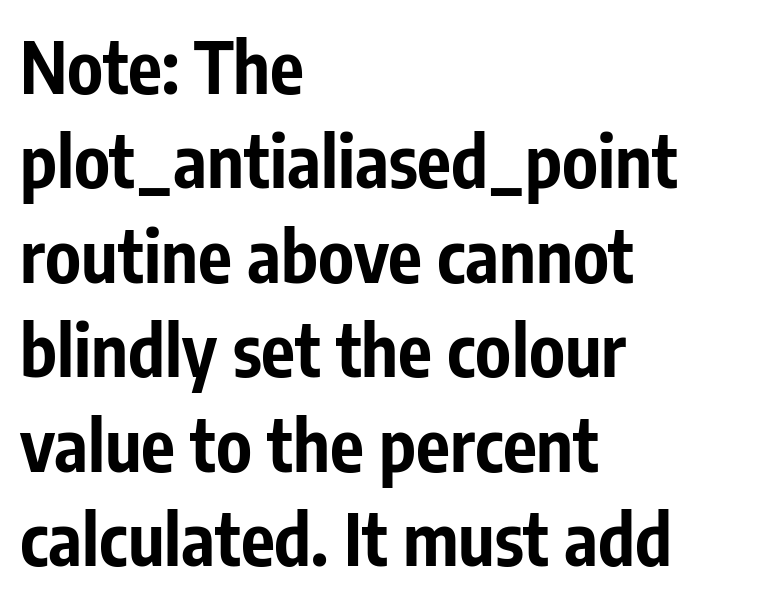
Q: Is the text bold? A: Yes.
Q: Is the text italic (slanted)? A: No, it is upright.
Q: Is the typeface a serif or a sans-serif typeface? A: Sans-serif.
Q: Is the text underlined? A: No.
Q: How is the paragraph aligned? A: Left-aligned.
Q: Is the spacing between letters normal or unusually wide? A: Normal.
Q: Is the spacing between lines tight, normal or loose? A: Normal.
Q: Width (condensed, normal, or wide)? A: Condensed.
Q: Stroke contrast? A: Low.
Q: x-height? A: Medium.
Q: Monospaced? A: No.
